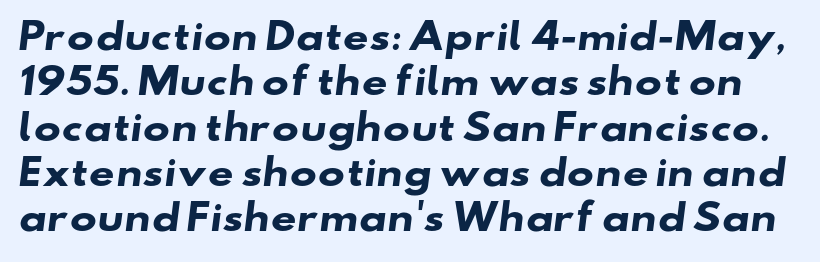
Q: Is the text bold? A: Yes.
Q: Is the typeface a serif or a sans-serif typeface? A: Sans-serif.
Q: Is the text underlined? A: No.
Q: Is the spacing between letters normal or unusually wide? A: Normal.
Q: Is the spacing between lines tight, normal or loose? A: Normal.
Q: Width (condensed, normal, or wide)? A: Wide.
Q: Stroke contrast? A: Low.
Q: x-height? A: Small.
Q: Monospaced? A: No.
